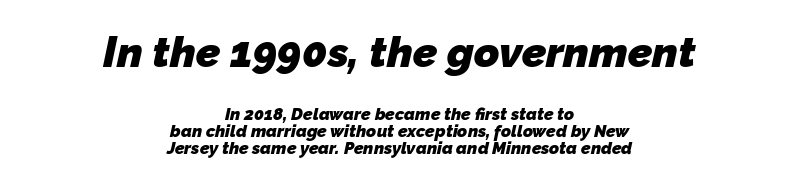
Q: Is the text bold? A: Yes.
Q: Is the typeface a serif or a sans-serif typeface? A: Sans-serif.
Q: Is the text underlined? A: No.
Q: How is the paragraph aligned? A: Centered.
Q: Is the spacing between letters normal or unusually wide? A: Normal.
Q: Is the spacing between lines tight, normal or loose? A: Tight.
Q: Which block of text is set in a larger size, the first (top) or the second (bottom)? A: The first (top) one.
Q: Width (condensed, normal, or wide)? A: Normal.
Q: Stroke contrast? A: Low.
Q: x-height? A: Medium.
Q: Monospaced? A: No.
